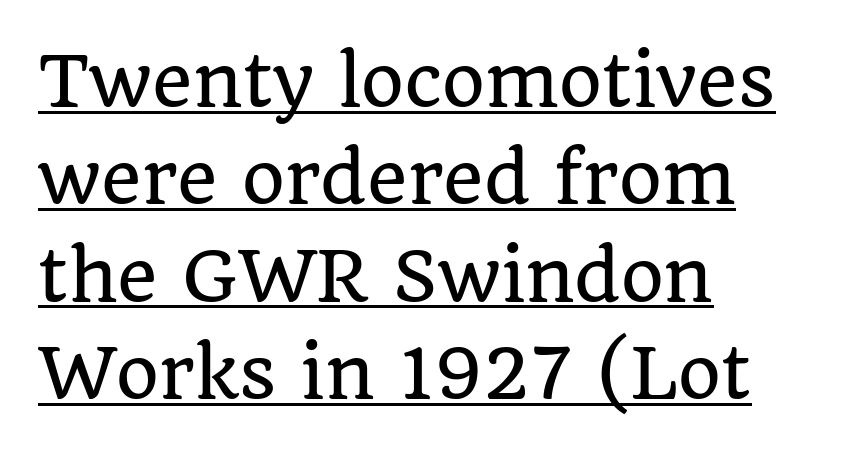
Q: Is the text italic (slanted)? A: No, it is upright.
Q: Is the typeface a serif or a sans-serif typeface? A: Serif.
Q: Is the text underlined? A: Yes.
Q: How is the paragraph aligned? A: Left-aligned.
Q: Is the spacing between letters normal or unusually wide? A: Normal.
Q: Is the spacing between lines tight, normal or loose? A: Normal.
Q: Width (condensed, normal, or wide)? A: Normal.
Q: Stroke contrast? A: Low.
Q: x-height? A: Large.
Q: Monospaced? A: No.
